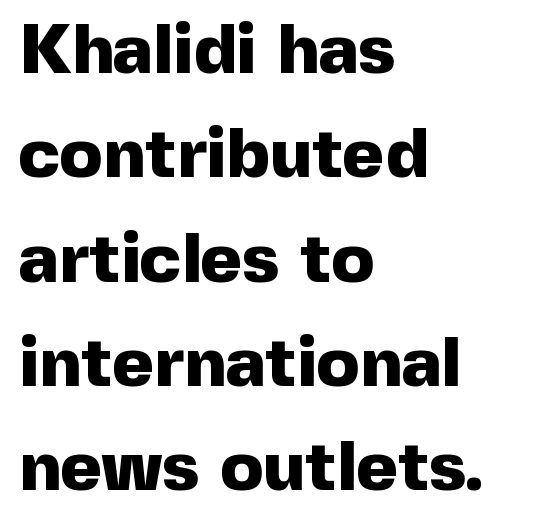
The image shows 71 px heavy sans-serif type, upright; set left-aligned, normal line spacing (1.47x), normal letter spacing, not underlined; a medium x-height.
